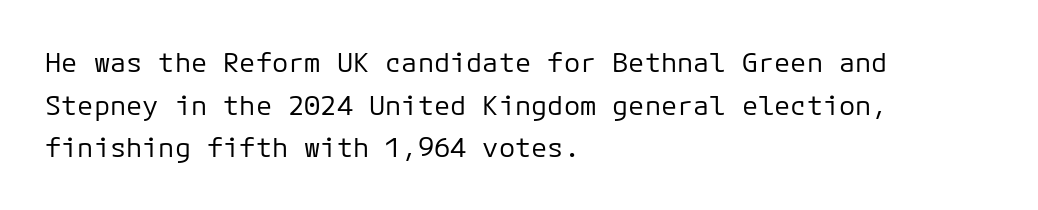
The image shows 27 px text type, upright; set left-aligned, normal line spacing (1.58x), normal letter spacing, not underlined.
